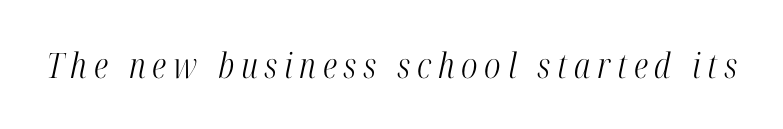
The image shows 35 px light, condensed serif type, italic (leaning right); set not underlined; high stroke contrast and a medium x-height.
